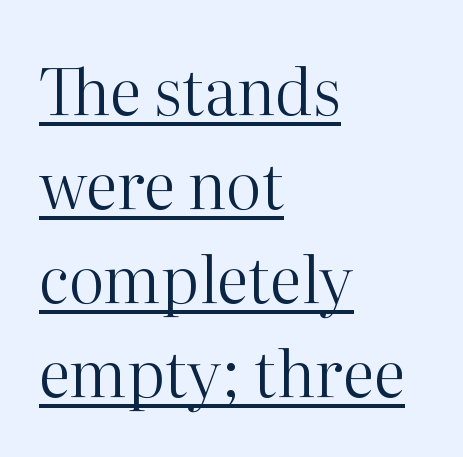
The image shows 64 px regular-weight serif type, upright; set left-aligned, normal line spacing (1.47x), normal letter spacing, underlined; high stroke contrast and a medium x-height.
